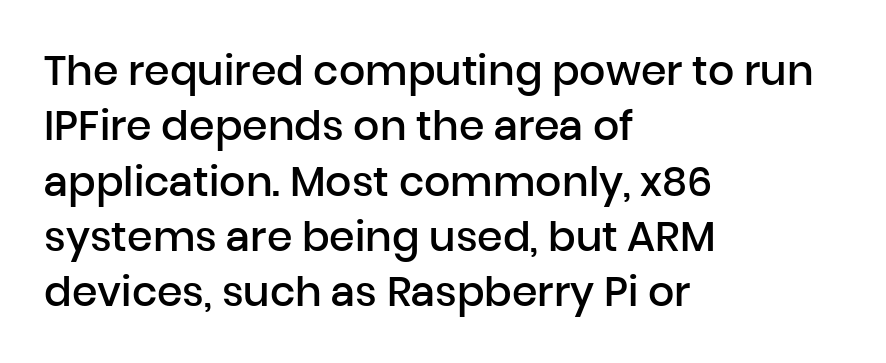
{"serif": "no", "italic": "no", "bold": "semi", "weight": "semibold", "width": "normal", "stroke_contrast": "low", "x_height": "medium", "monospaced": "no", "underline": "no", "align": "left", "line_spacing": "normal", "line_spacing_ratio": 1.35, "letter_spacing": "normal", "letter_spacing_em": 0.0, "glyph_px": 41}
